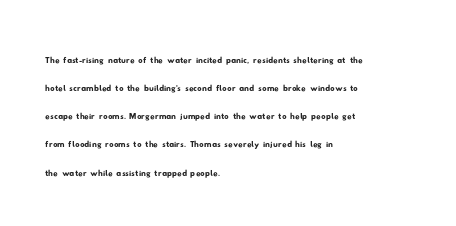
The image shows 22 px text type; set left-aligned, normal line spacing (1.28x), normal letter spacing, not underlined.
